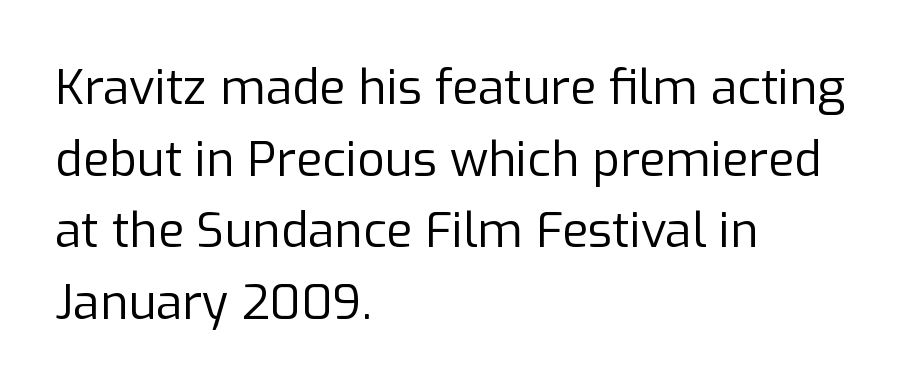
Q: Is the text bold? A: No.
Q: Is the text italic (slanted)? A: No, it is upright.
Q: Is the typeface a serif or a sans-serif typeface? A: Sans-serif.
Q: Is the text underlined? A: No.
Q: How is the paragraph aligned? A: Left-aligned.
Q: Is the spacing between letters normal or unusually wide? A: Normal.
Q: Is the spacing between lines tight, normal or loose? A: Normal.
Q: Width (condensed, normal, or wide)? A: Normal.
Q: Stroke contrast? A: Low.
Q: x-height? A: Medium.
Q: Monospaced? A: No.
